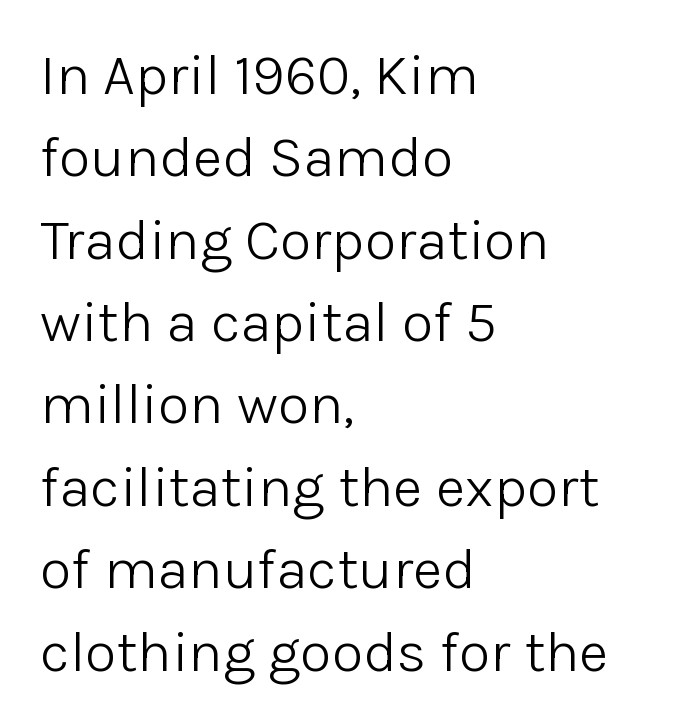
Ordinary non-slanted type is in use. You could not count columns in this text — the font is proportionally spaced. Are there feet on the stems? There aren't — it's a sans. Does extra space separate the letters? No, they use regular spacing. Each row of text sits above clean, open space.
